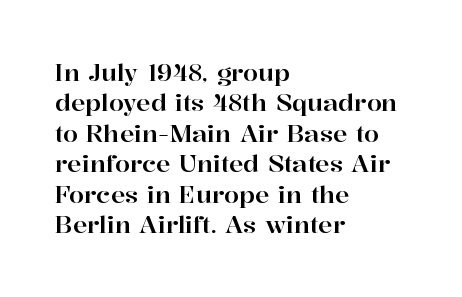
Q: Is the text italic (slanted)? A: No, it is upright.
Q: Is the text underlined? A: No.
Q: How is the paragraph aligned? A: Left-aligned.
Q: Is the spacing between letters normal or unusually wide? A: Normal.
Q: Is the spacing between lines tight, normal or loose? A: Normal.
